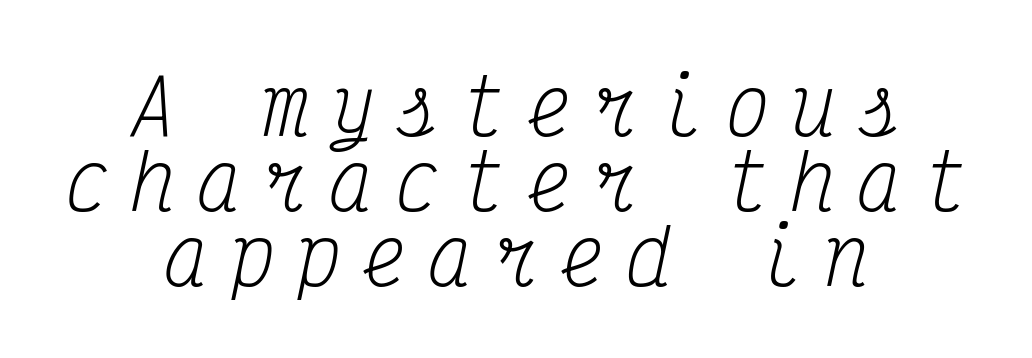
Honestly, the rows look squashed on top of each other. Words float on clear page, feet unadorned. Stroke mass is kept to a normal reading level or below. I'd call this a serif setting — the letters wear small feet. Reading down the block, each line starts at a different indent, mirrored at its end.
